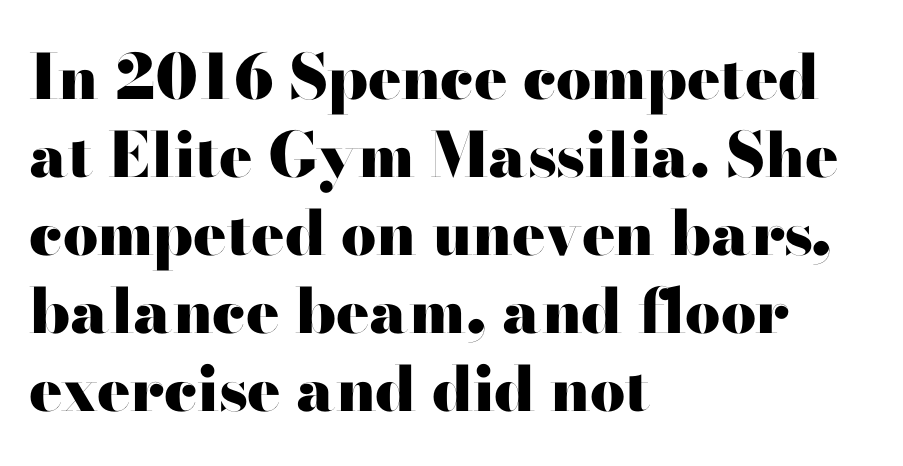
{"serif": "no", "italic": "no", "bold": "yes", "weight": "heavy", "width": "wide", "stroke_contrast": "high", "x_height": "small", "monospaced": "no", "underline": "no", "align": "left", "line_spacing": "normal", "line_spacing_ratio": 1.26, "letter_spacing": "normal", "letter_spacing_em": 0.0, "glyph_px": 62}
